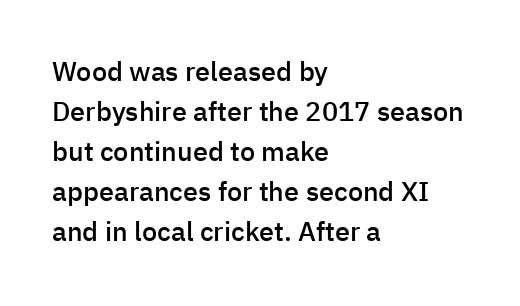
{"italic": "no", "bold": "semi", "underline": "no", "align": "left", "line_spacing": "normal", "line_spacing_ratio": 1.48, "letter_spacing": "normal", "letter_spacing_em": 0.0, "glyph_px": 27}
